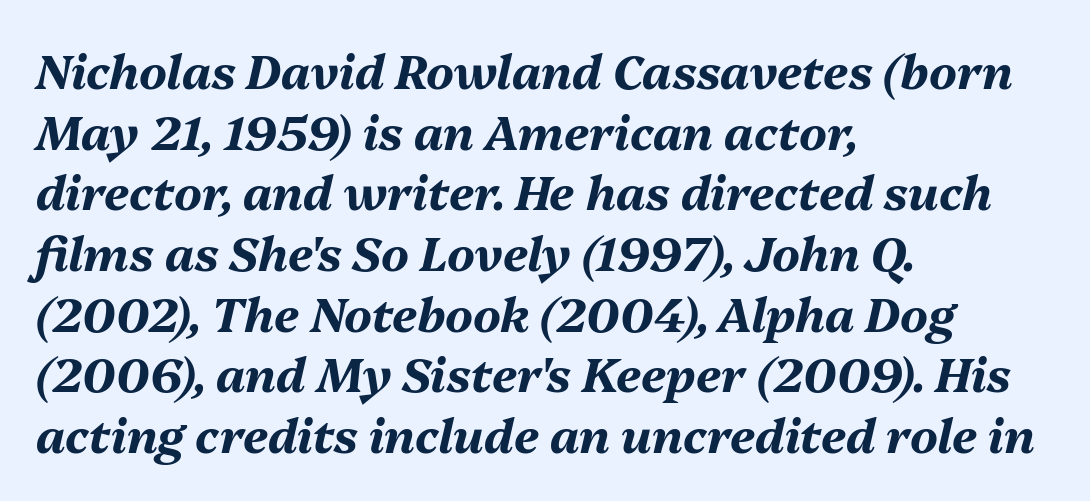
The type is set solid horizontally, with unmodified tracking. This sample has the flowing, uneven cadence of proportional lettering. The passage shown stacks its lines at a standard gap. A dark, heavy texture on the line: the type is bold. Visually the block forms a straight wall on the left and a jagged coastline on the right. Italic: yes, the glyphs are oblique.
